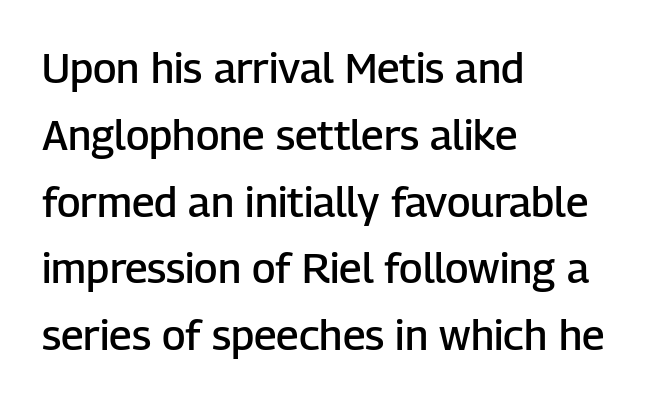
Q: Is the text bold? A: Semi-bold.
Q: Is the text italic (slanted)? A: No, it is upright.
Q: Is the typeface a serif or a sans-serif typeface? A: Sans-serif.
Q: Is the text underlined? A: No.
Q: How is the paragraph aligned? A: Left-aligned.
Q: Is the spacing between letters normal or unusually wide? A: Normal.
Q: Is the spacing between lines tight, normal or loose? A: Normal.
Q: Width (condensed, normal, or wide)? A: Normal.
Q: Stroke contrast? A: Low.
Q: x-height? A: Medium.
Q: Monospaced? A: No.
